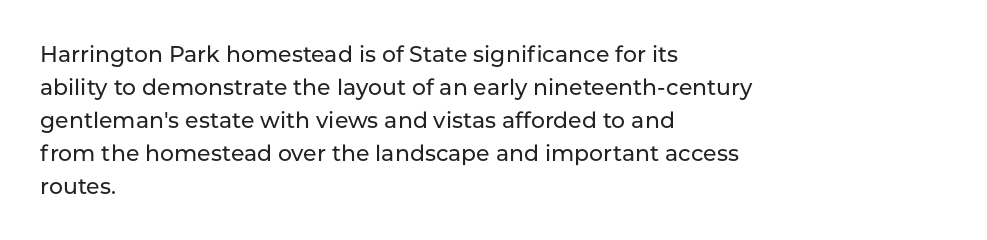
Q: Is the text italic (slanted)? A: No, it is upright.
Q: Is the text underlined? A: No.
Q: How is the paragraph aligned? A: Left-aligned.
Q: Is the spacing between letters normal or unusually wide? A: Normal.
Q: Is the spacing between lines tight, normal or loose? A: Normal.
